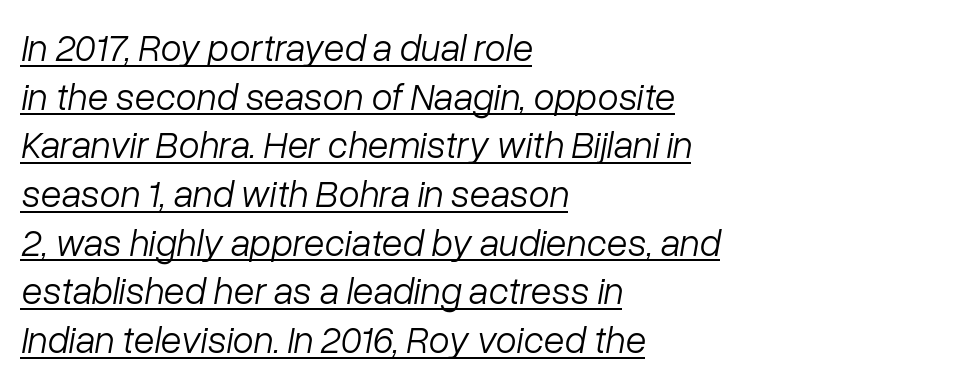
{"italic": "yes", "lean": "right", "slant_degrees": 10, "bold": "no", "weight": "light", "width": "normal", "stroke_contrast": "low", "x_height": "medium", "monospaced": "no", "underline": "yes", "align": "left", "line_spacing": "normal", "line_spacing_ratio": 1.28, "letter_spacing": "normal", "letter_spacing_em": 0.0, "glyph_px": 38}
